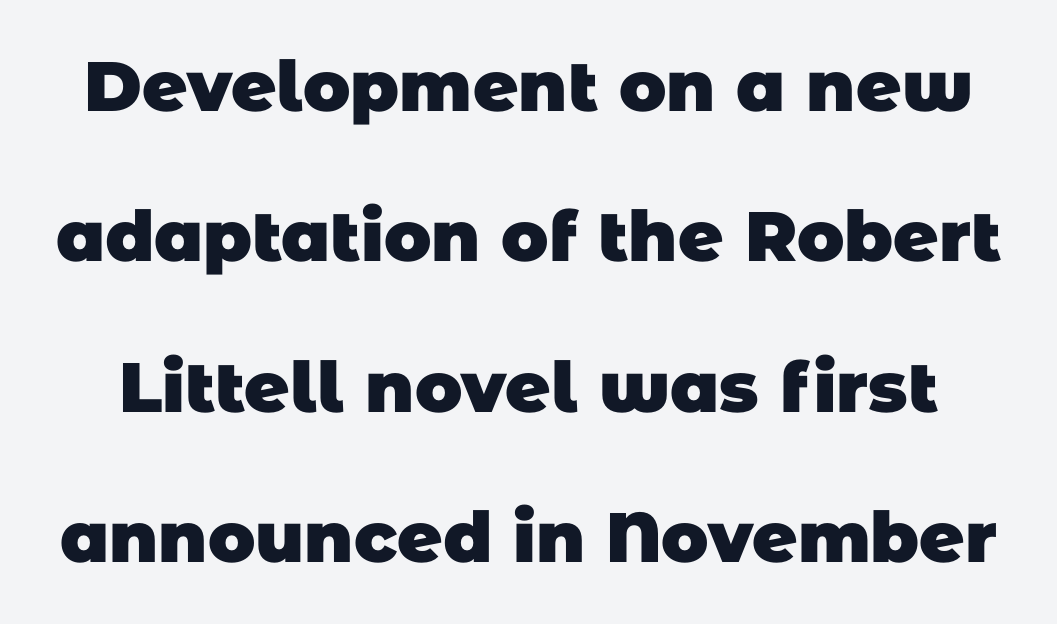
{"serif": "no", "bold": "yes", "weight": "heavy", "width": "normal", "stroke_contrast": "low", "x_height": "large", "monospaced": "no", "underline": "no", "line_spacing": "loose", "line_spacing_ratio": 2.15, "letter_spacing": "normal", "letter_spacing_em": 0.0, "glyph_px": 70}
